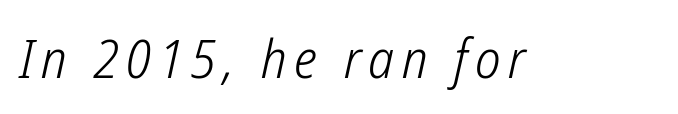
{"serif": "no", "bold": "no", "weight": "light", "width": "condensed", "stroke_contrast": "low", "x_height": "medium", "monospaced": "no", "underline": "no", "glyph_px": 54}
